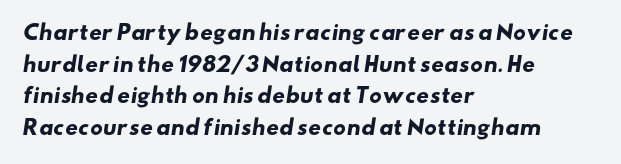
The baseline area is clear. This block has exactly the height ordinary leading produces. The letters sit at their default tracking, neither squeezed nor spread. If you drew a ruler down the left edge, every line would touch it. Set as a true bold cut, around the 700 mark.
